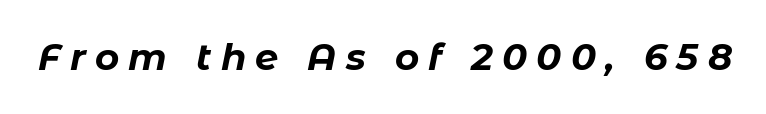
{"italic": "yes", "lean": "right", "slant_degrees": 11, "bold": "yes", "weight": "bold", "width": "normal", "stroke_contrast": "low", "x_height": "medium", "monospaced": "no", "underline": "no", "letter_spacing": "wide", "letter_spacing_em": 0.25, "glyph_px": 37}
